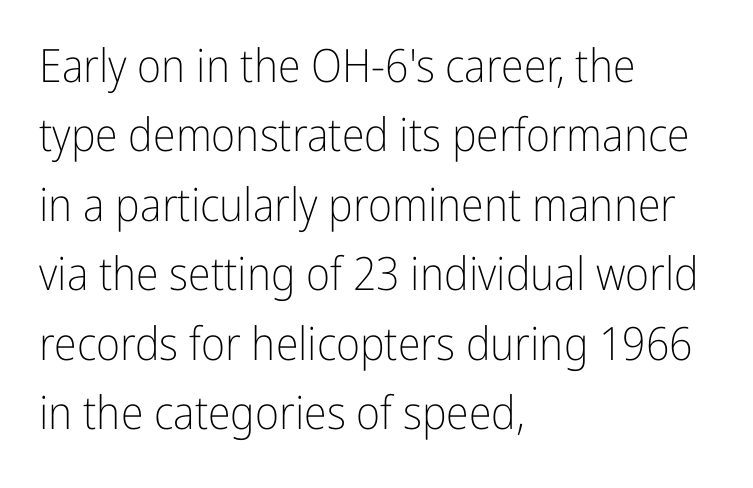
{"serif": "no", "italic": "no", "bold": "no", "weight": "light", "width": "condensed", "stroke_contrast": "low", "x_height": "medium", "monospaced": "no", "underline": "no", "align": "left", "line_spacing": "normal", "line_spacing_ratio": 1.51, "letter_spacing": "normal", "letter_spacing_em": 0.0, "glyph_px": 46}
